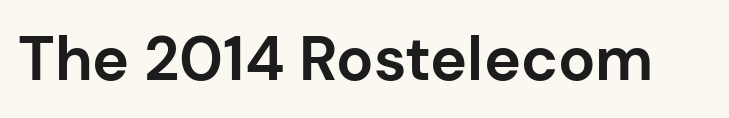
{"serif": "no", "italic": "no", "bold": "yes", "weight": "bold", "width": "normal", "stroke_contrast": "low", "x_height": "medium", "monospaced": "no", "underline": "no", "letter_spacing": "normal", "letter_spacing_em": 0.0, "glyph_px": 62}
